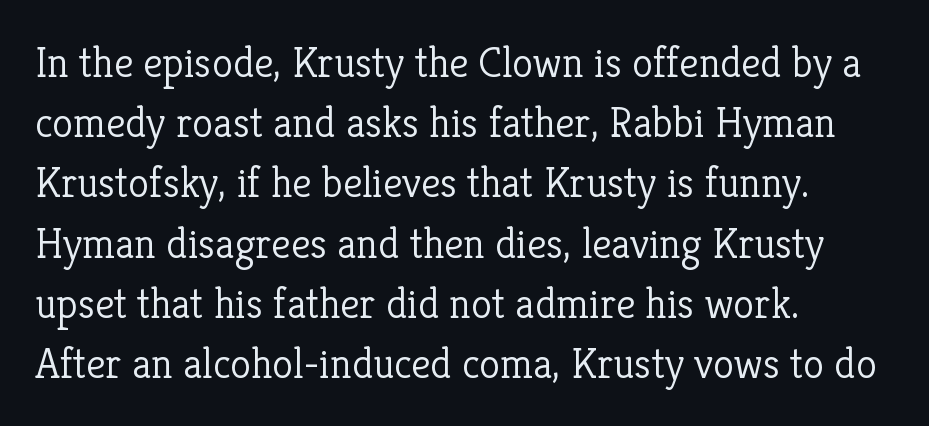
Does the lettering tilt? It doesn't — this is upright. In CSS terms this would be text-align: left. Regarding leading, the lines here are spaced in the standard way. The specimen omits any rule beneath the text block's lines. Looks like regular typesetting: each glyph gets only the width it needs.
